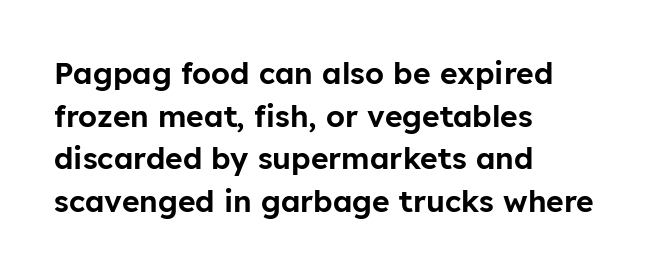
The horizontal fit of the characters is conventional and even. This is roman type, the default non-slanted kind. Note: no serifs on the glyphs. The designer left line spacing at the default. This sample has the flowing, uneven cadence of proportional lettering. Left-aligned paragraph, ragged on the right.
